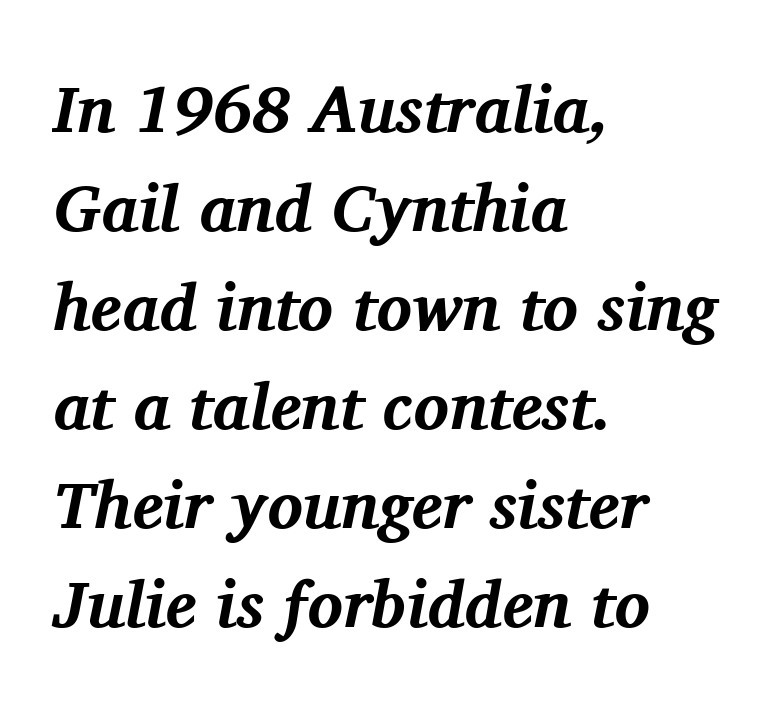
The image shows 66 px bold serif type, italic (leaning right); set left-aligned, normal line spacing (1.5x), normal letter spacing, not underlined; medium stroke contrast and a medium x-height.
